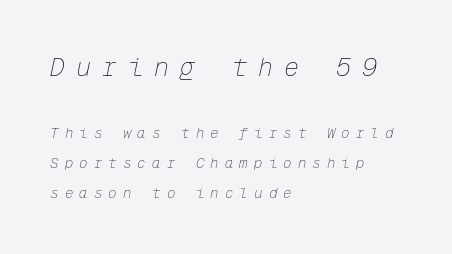
Bigger letters appear in the top chunk; the bottom chunk is reduced. The ragged edge is on the right, which tells us the setting is flush left. Posture: slanted. Summary of vertical rhythm: relaxed, with wide interline spacing. Characters follow at a spacing far wider than the type designer built in. Weight: in the light-to-regular range.
